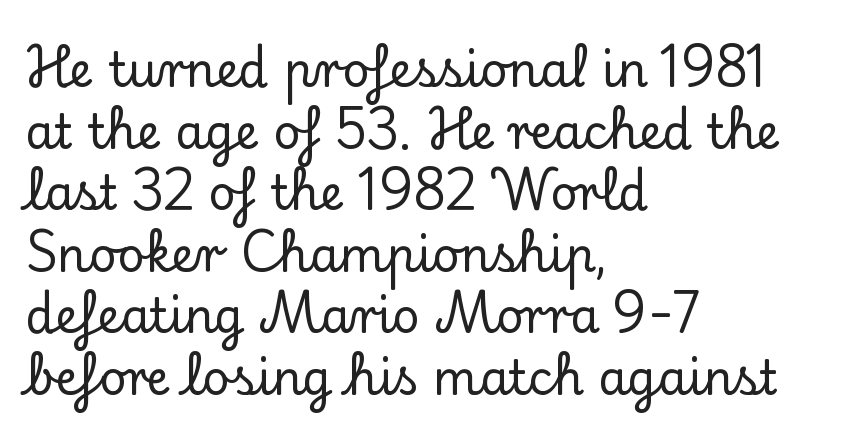
Q: Is the text italic (slanted)? A: No, it is upright.
Q: Is the typeface a serif or a sans-serif typeface? A: Serif.
Q: Is the text underlined? A: No.
Q: How is the paragraph aligned? A: Left-aligned.
Q: Is the spacing between letters normal or unusually wide? A: Normal.
Q: Is the spacing between lines tight, normal or loose? A: Normal.
Q: Width (condensed, normal, or wide)? A: Normal.
Q: Stroke contrast? A: Low.
Q: x-height? A: Small.
Q: Monospaced? A: No.
